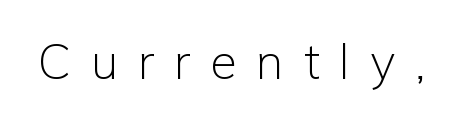
The image shows 49 px light sans-serif type, upright; set unusually wide letter spacing (+0.4 em), not underlined; low stroke contrast and a medium x-height.
